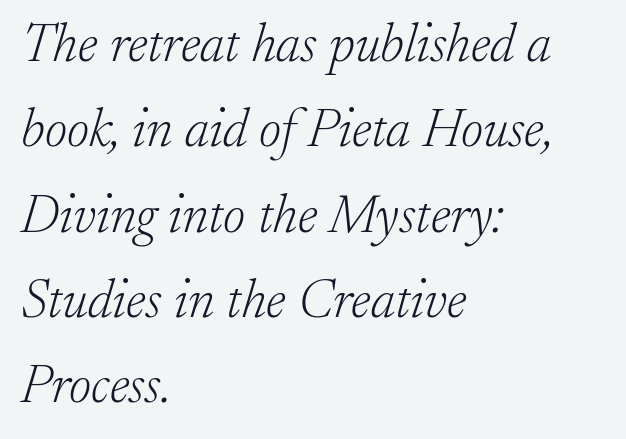
The image shows 54 px light serif type, italic (leaning right); set left-aligned, normal line spacing (1.58x), normal letter spacing, not underlined; low stroke contrast and a small x-height.
